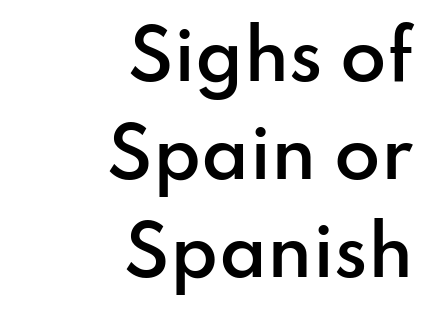
{"serif": "no", "italic": "no", "bold": "semi", "weight": "semibold", "width": "normal", "stroke_contrast": "low", "x_height": "small", "monospaced": "no", "underline": "no", "align": "right", "line_spacing": "normal", "line_spacing_ratio": 1.46, "letter_spacing": "normal", "letter_spacing_em": 0.0, "glyph_px": 67}
